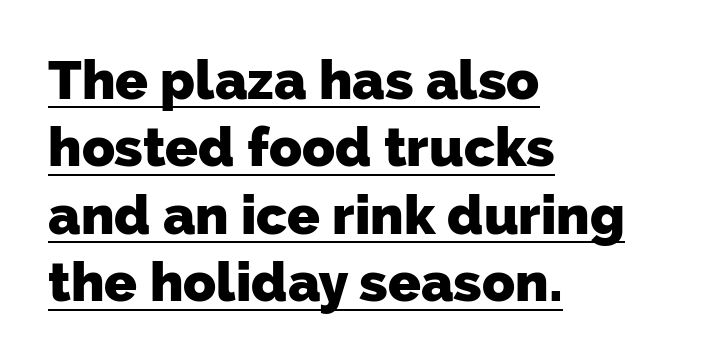
Q: Is the text bold? A: Yes.
Q: Is the typeface a serif or a sans-serif typeface? A: Sans-serif.
Q: Is the text underlined? A: Yes.
Q: How is the paragraph aligned? A: Left-aligned.
Q: Is the spacing between letters normal or unusually wide? A: Normal.
Q: Is the spacing between lines tight, normal or loose? A: Normal.
Q: Width (condensed, normal, or wide)? A: Normal.
Q: Stroke contrast? A: Low.
Q: x-height? A: Medium.
Q: Monospaced? A: No.
